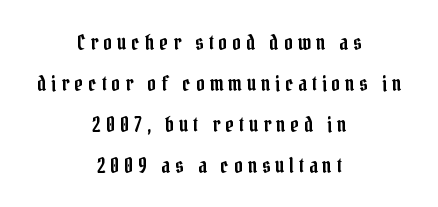
Q: Is the text italic (slanted)? A: No, it is upright.
Q: Is the text underlined? A: No.
Q: How is the paragraph aligned? A: Centered.
Q: Is the spacing between letters normal or unusually wide? A: Unusually wide.
Q: Is the spacing between lines tight, normal or loose? A: Loose.
